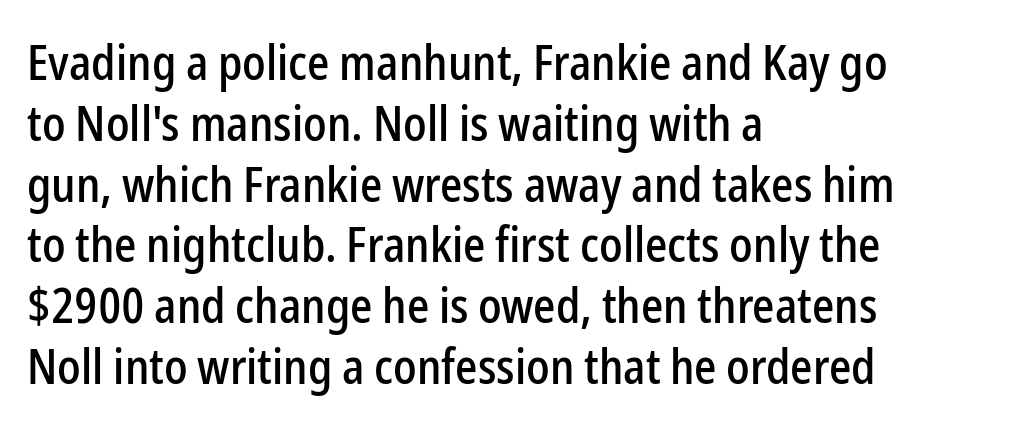
{"serif": "no", "italic": "no", "width": "condensed", "stroke_contrast": "low", "x_height": "medium", "monospaced": "no", "underline": "no", "align": "left", "line_spacing_ratio": 1.24, "letter_spacing": "normal", "letter_spacing_em": 0.0, "glyph_px": 49}
